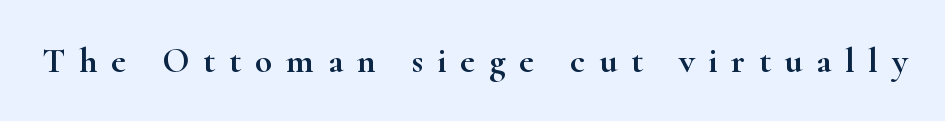
The image shows 36 px wide serif type, upright; set unusually wide letter spacing (+0.38 em), not underlined; high stroke contrast and a small x-height.
